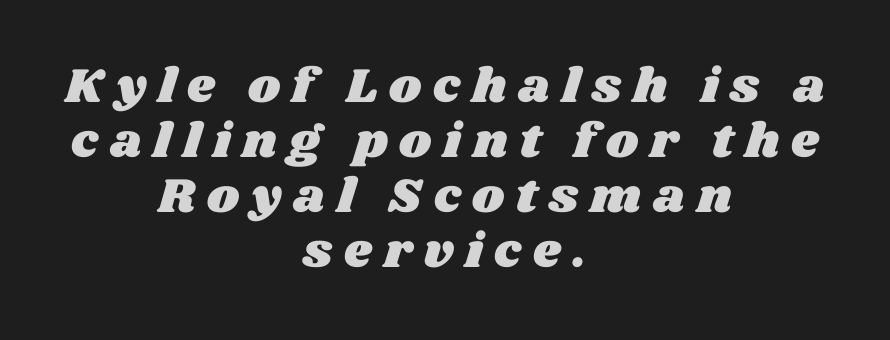
Q: Is the text underlined? A: No.
Q: How is the paragraph aligned? A: Centered.
Q: Is the spacing between letters normal or unusually wide? A: Unusually wide.
Q: Is the spacing between lines tight, normal or loose? A: Tight.
Q: Width (condensed, normal, or wide)? A: Wide.
Q: Stroke contrast? A: Medium.
Q: x-height? A: Large.
Q: Monospaced? A: No.
